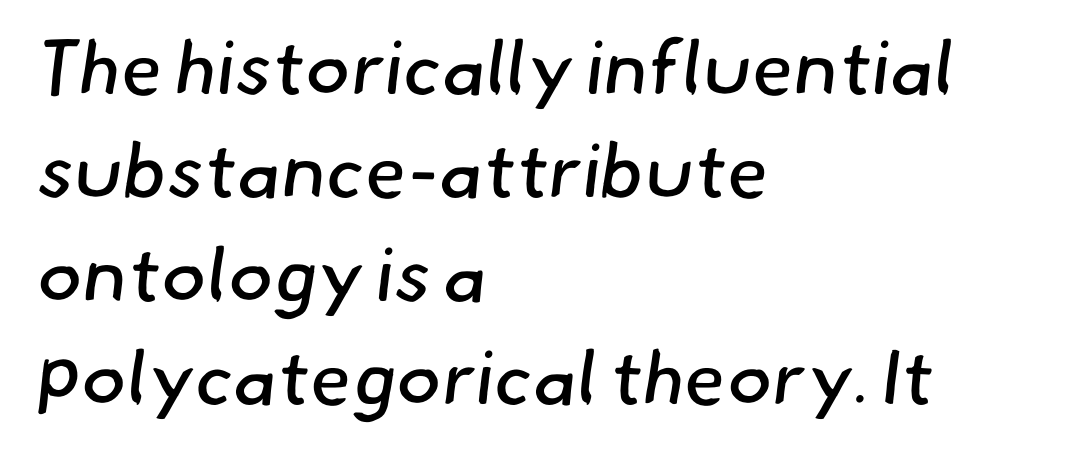
The image shows 76 px regular-weight sans-serif type; set left-aligned, normal line spacing (1.36x), normal letter spacing, not underlined; low stroke contrast and a small x-height.
